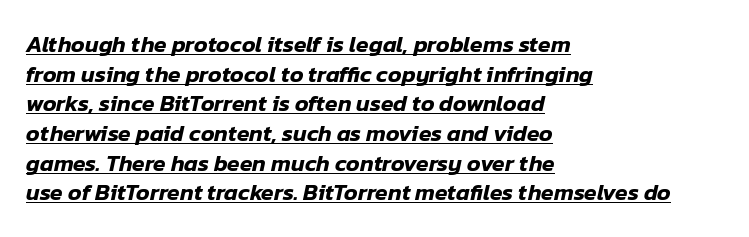
The image shows 23 px text type, italic (leaning right); set left-aligned, normal line spacing (1.29x), normal letter spacing, underlined.
